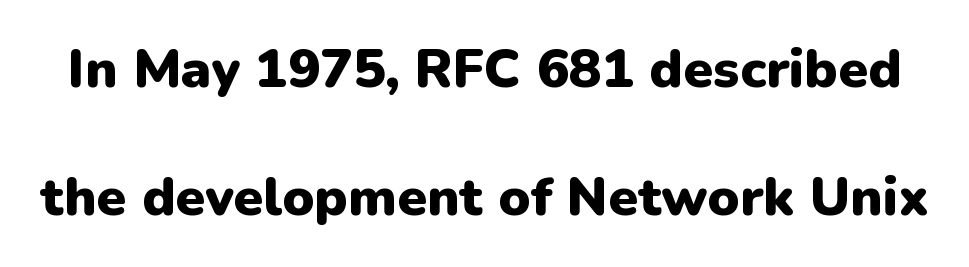
This is sans-serif lettering, the kind often seen on screens and signage. Quick note: underline off. I'd describe the lettering as bold — thick and assertive. A typesetter would mark this as roman, not italic. Character widths vary here, with narrow letters taking less room than wide ones.
